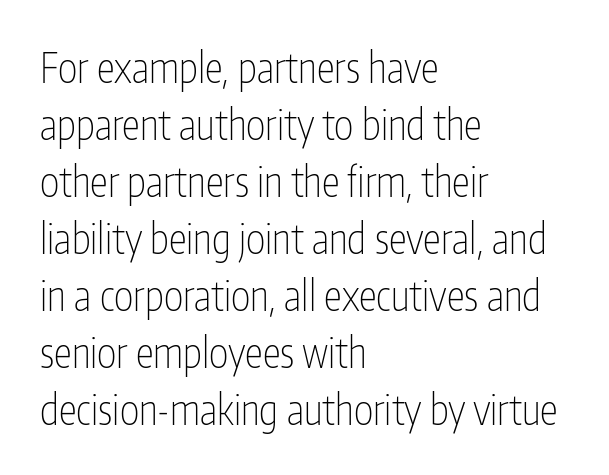
{"serif": "no", "italic": "no", "bold": "no", "weight": "thin", "width": "condensed", "stroke_contrast": "low", "x_height": "medium", "monospaced": "no", "underline": "no", "align": "left", "line_spacing": "normal", "line_spacing_ratio": 1.39, "letter_spacing": "normal", "letter_spacing_em": 0.0, "glyph_px": 41}
